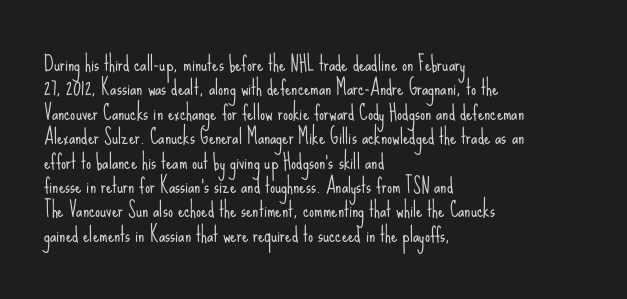
These lines keep a tight, regular rhythm from letter to letter. In CSS terms this would be text-align: left. Weight: in the light-to-regular range. This is roman type, the default non-slanted kind. Decoration check: the copy has no underline.
